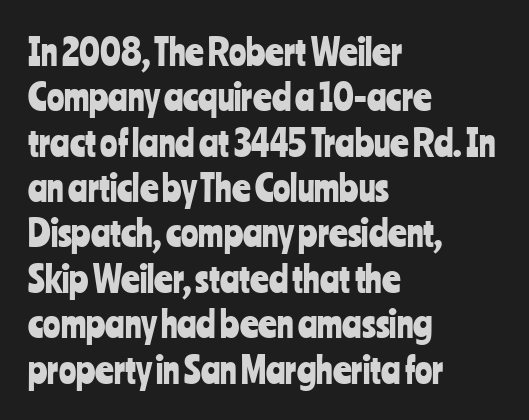
The typeface chosen for these lines omits serifs. The letters stand straight up with perfectly vertical stems. Horizontal alignment here is leftward, the default for most running prose. Just letters on the line, the space beneath them empty. In terms of letterspacing, this is plain default setting.
